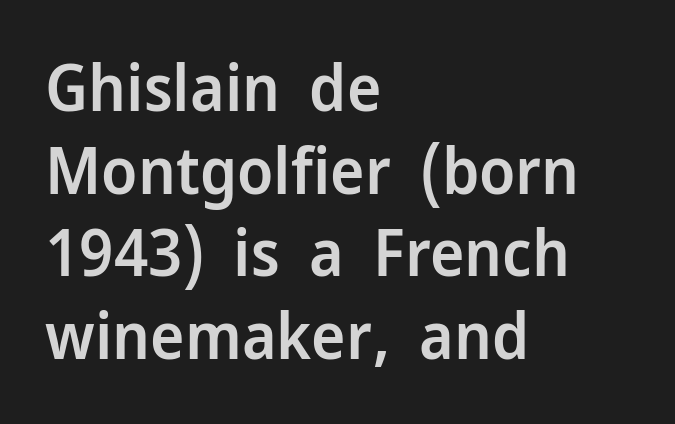
The image shows 65 px semibold sans-serif type, upright; set left-aligned, normal line spacing (1.27x), normal letter spacing, not underlined; low stroke contrast and a medium x-height.
